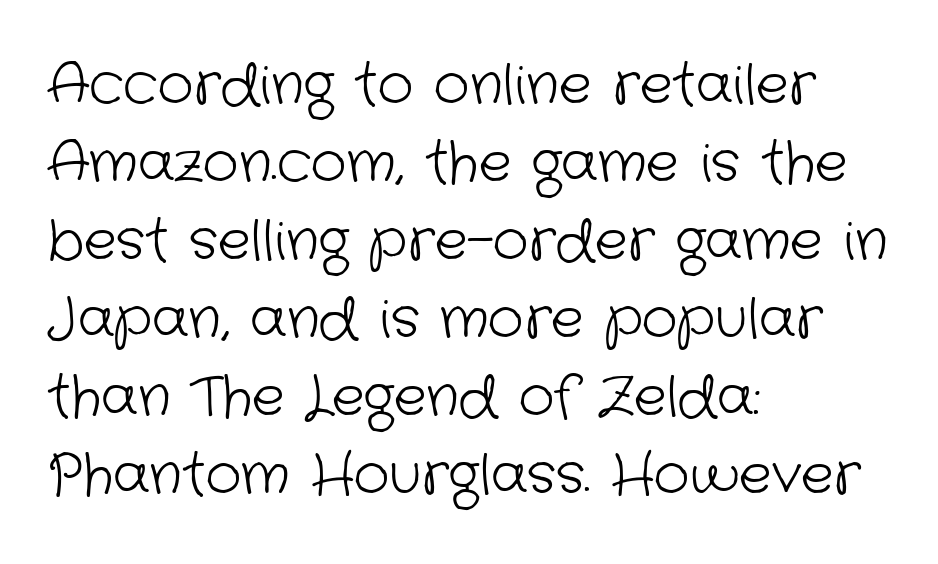
{"serif": "no", "bold": "no", "weight": "light", "width": "normal", "stroke_contrast": "low", "x_height": "medium", "monospaced": "no", "underline": "no", "align": "left", "line_spacing": "normal", "line_spacing_ratio": 1.42, "letter_spacing": "normal", "letter_spacing_em": 0.0, "glyph_px": 55}
